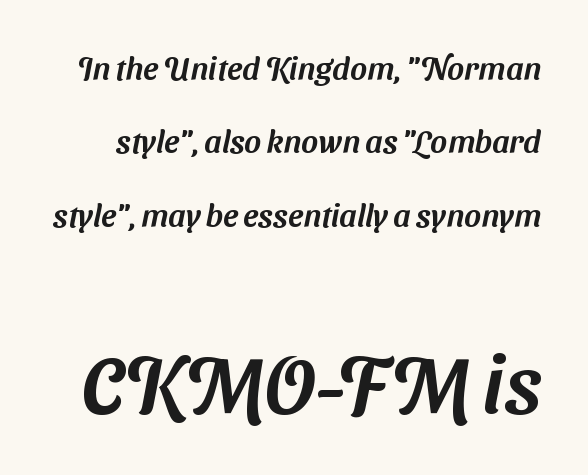
{"serif": "no", "width": "normal", "stroke_contrast": "medium", "x_height": "medium", "monospaced": "no", "underline": "no", "line_spacing": "loose", "line_spacing_ratio": 2.29, "letter_spacing": "normal", "letter_spacing_em": 0.0, "larger_block": "second", "size_ratio": 2.5, "glyph_px": 80}
